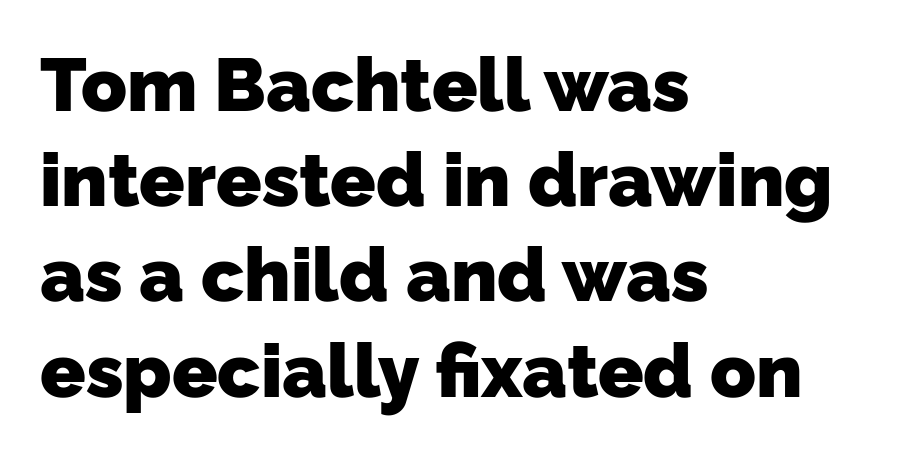
Short note: letters normally spaced. The rendering uses natural spacing where letterforms have individual widths. One-word summary of the alignment: left. The designer went with a sans here, leaving each stem footless.
